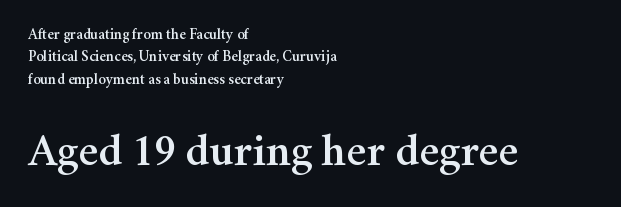
Q: Is the text italic (slanted)? A: No, it is upright.
Q: Is the typeface a serif or a sans-serif typeface? A: Serif.
Q: Is the text underlined? A: No.
Q: How is the paragraph aligned? A: Left-aligned.
Q: Is the spacing between letters normal or unusually wide? A: Normal.
Q: Is the spacing between lines tight, normal or loose? A: Normal.
Q: Which block of text is set in a larger size, the first (top) or the second (bottom)? A: The second (bottom) one.
Q: Width (condensed, normal, or wide)? A: Normal.
Q: Stroke contrast? A: Medium.
Q: x-height? A: Medium.
Q: Monospaced? A: No.
